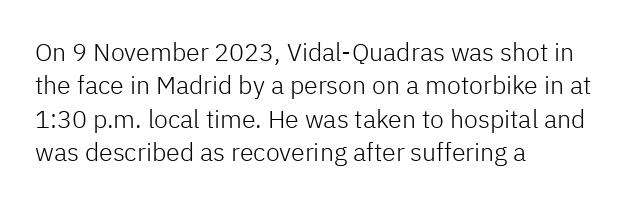
{"italic": "no", "bold": "no", "underline": "no", "align": "left", "line_spacing": "normal", "line_spacing_ratio": 1.34, "letter_spacing": "normal", "letter_spacing_em": 0.0, "glyph_px": 25}
